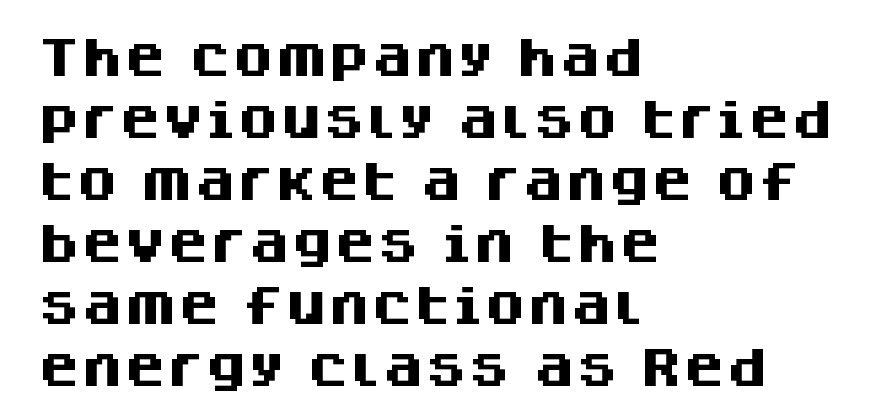
The image shows 43 px heavy sans-serif type, upright; set left-aligned, normal line spacing (1.44x), normal letter spacing, not underlined; medium stroke contrast and a large x-height.
